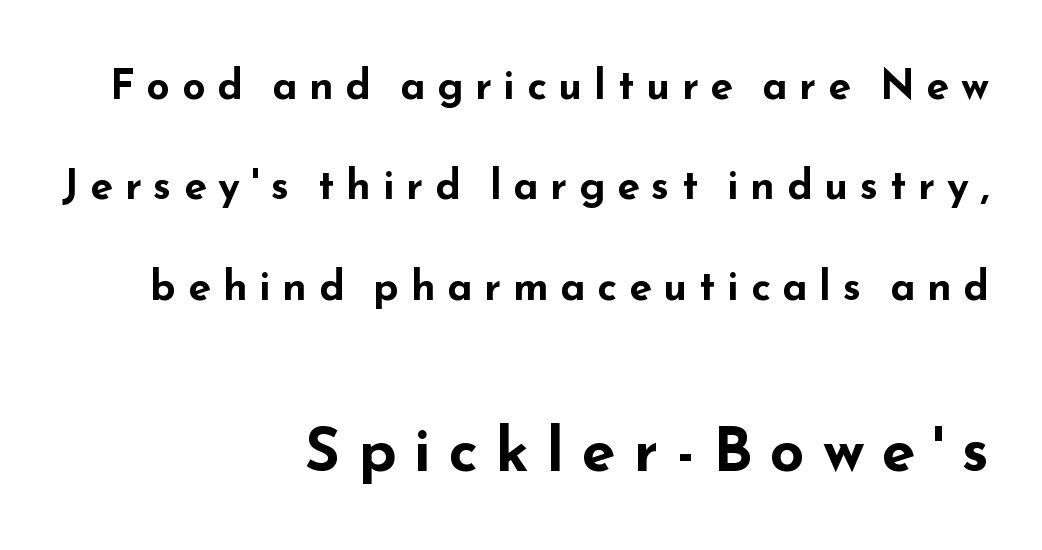
The image shows 61 px bold, wide sans-serif type, upright; set right-aligned, loose line spacing (2.45x), unusually wide letter spacing (+0.29 em), not underlined; the second (bottom) block is 1.49x larger; low stroke contrast and a small x-height.
